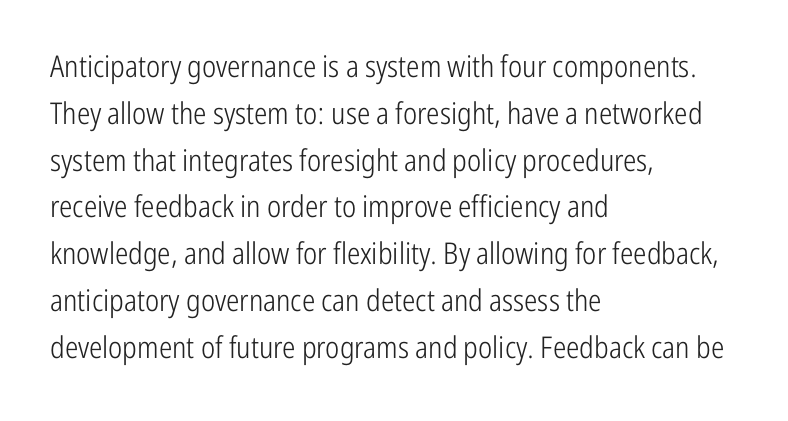
This rendering employs a face without finishing strokes, i.e., a sans-serif. The characters are drawn with everyday or finer stroke widths. One-word summary of the alignment: left. This sample keeps an unexceptional amount of space between lines. Lines of text with bare space underneath. Does the lettering tilt? It doesn't — this is upright.
